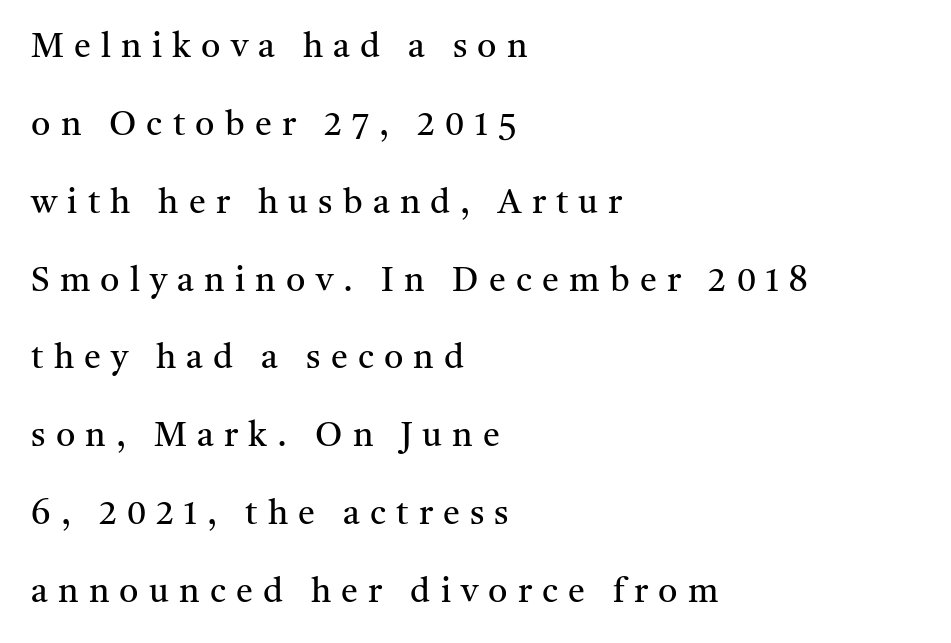
The image shows 34 px regular-weight serif type, upright; set left-aligned, loose line spacing (2.29x), unusually wide letter spacing (+0.3 em), not underlined; medium stroke contrast and a medium x-height.
